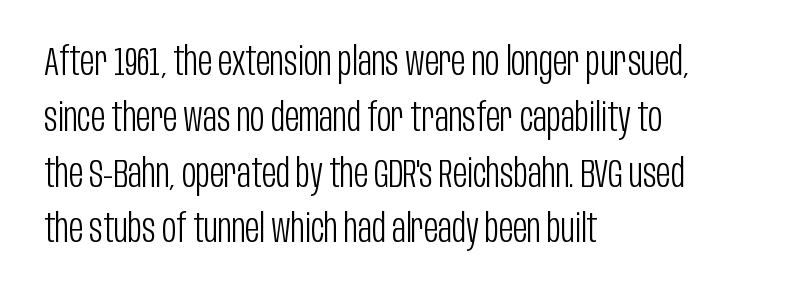
Glance below the letters and you will spot only blank space. No letter is thick-stroked: the sample isn't bold. How are the letters spaced? Ordinarily, with no added tracking. Do the letters lean? They stand straight. The rendering uses natural spacing where letterforms have individual widths. Quick note: interline space is typical.
